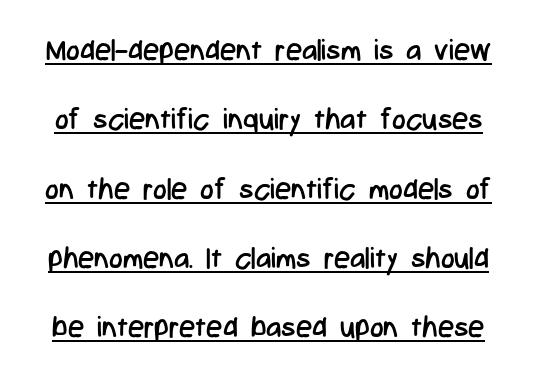
The glyphs are accompanied by a horizontal stroke just below them. Short note: letters normally spaced. Proportional: the letters do not fall into vertical columns. The letters stand straight up with perfectly vertical stems. The designer dialed line spacing up above the default. No feet cap the strokes, marking this as sans-serif type.
